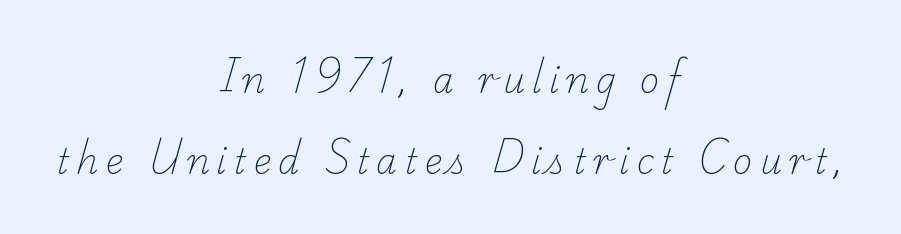
This rendering features lettering with no underline. Substantial extra tracking has been applied to these lines. Interline gaps are noticeably wide in this sample. The letters advance in unequal steps, a hallmark of proportional type. Examine the stroke ends and you'll spot serifs. Stems here are at most as thick as an everyday book face.
